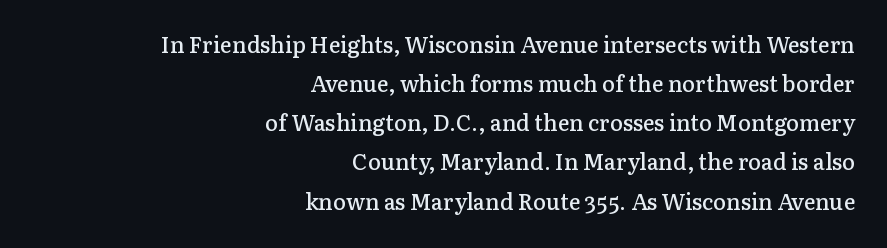
The typography opts for an upright posture over an oblique one. In CSS terms this would be text-align: right. On the weight axis this lands at semibold, roughly 600. Plain, unruled lines of type.
